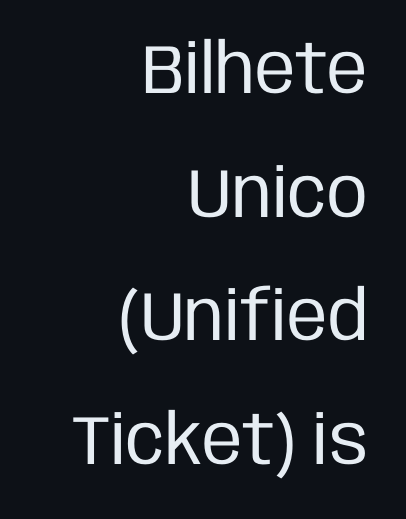
The image shows 69 px regular-weight, condensed sans-serif type, upright; set right-aligned, line spacing 1.79x, normal letter spacing, not underlined; low stroke contrast and a large x-height.
